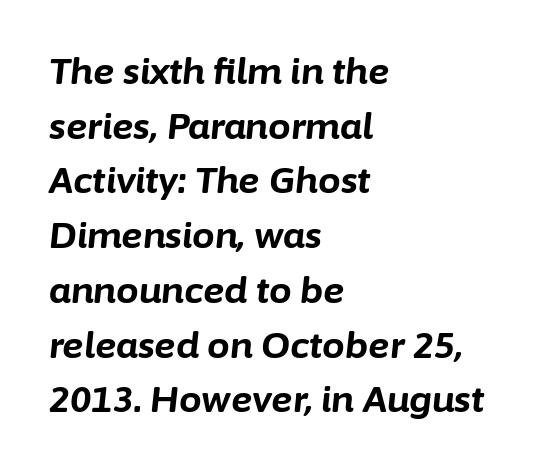
Characters follow at the spacing the type designer built in. The space beneath each line is pristine and unruled. Style check: oblique. You could not count columns in this text — the font is proportionally spaced. The compositor pushed each line to the left boundary.
